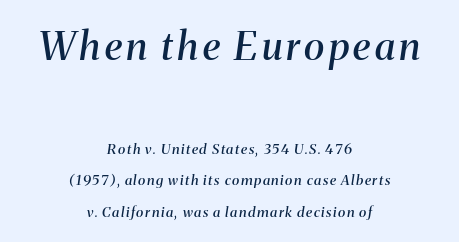
The image shows 39 px semibold serif type, italic (leaning right); set centered, loose line spacing (2.25x), not underlined; the first (top) block is 2.79x larger; medium stroke contrast and a medium x-height.
